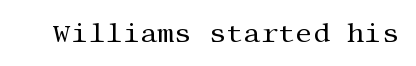
Has an underline been added? It has not. The type is set solid horizontally, with unmodified tracking. The characters are drawn with everyday or finer stroke widths. Every character sits straight up, as roman type does.
